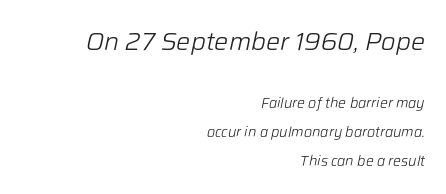
{"italic": "yes", "lean": "right", "slant_degrees": 12, "bold": "no", "underline": "no", "align": "right", "line_spacing": "loose", "line_spacing_ratio": 2.05, "letter_spacing": "normal", "letter_spacing_em": 0.0, "larger_block": "first", "size_ratio": 1.79, "glyph_px": 25}
